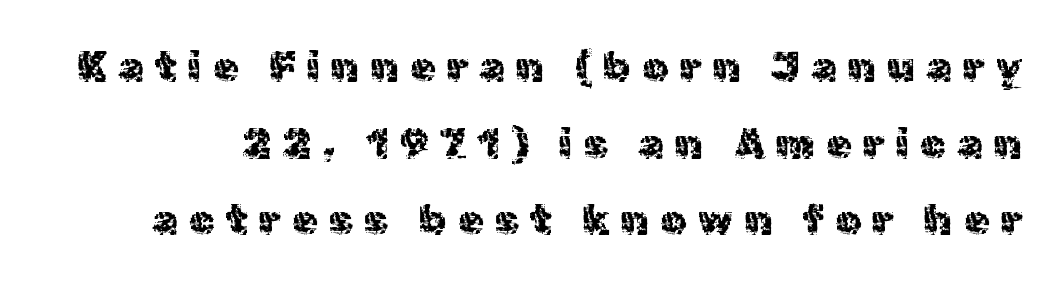
{"serif": "no", "italic": "no", "bold": "no", "weight": "regular", "width": "normal", "x_height": "medium", "monospaced": "no", "underline": "no", "line_spacing_ratio": 1.87, "letter_spacing": "wide", "letter_spacing_em": 0.28, "glyph_px": 41}
